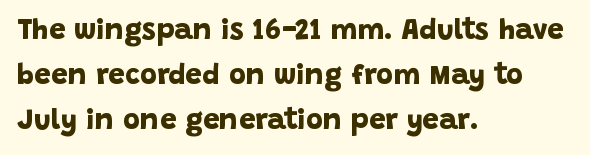
Q: Is the text bold? A: Yes.
Q: Is the typeface a serif or a sans-serif typeface? A: Sans-serif.
Q: Is the text underlined? A: No.
Q: How is the paragraph aligned? A: Left-aligned.
Q: Is the spacing between letters normal or unusually wide? A: Normal.
Q: Is the spacing between lines tight, normal or loose? A: Normal.
Q: Width (condensed, normal, or wide)? A: Normal.
Q: Stroke contrast? A: Low.
Q: x-height? A: Large.
Q: Monospaced? A: No.
